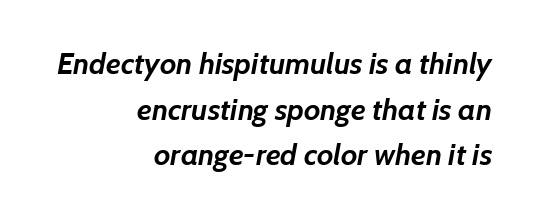
Q: Is the text bold? A: Yes.
Q: Is the text italic (slanted)? A: Yes, it leans right by about 7 degrees.
Q: Is the text underlined? A: No.
Q: How is the paragraph aligned? A: Right-aligned.
Q: Is the spacing between letters normal or unusually wide? A: Normal.
Q: Is the spacing between lines tight, normal or loose? A: Normal.
Q: Width (condensed, normal, or wide)? A: Normal.
Q: Stroke contrast? A: Low.
Q: x-height? A: Medium.
Q: Monospaced? A: No.
